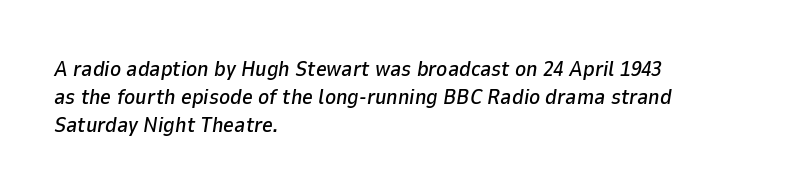
Q: Is the text italic (slanted)? A: Yes, it leans right by about 9 degrees.
Q: Is the text underlined? A: No.
Q: How is the paragraph aligned? A: Left-aligned.
Q: Is the spacing between letters normal or unusually wide? A: Normal.
Q: Is the spacing between lines tight, normal or loose? A: Normal.
